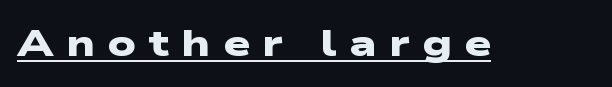
The image shows 38 px heavy, wide sans-serif type; set unusually wide letter spacing (+0.32 em), underlined; low stroke contrast and a medium x-height.
